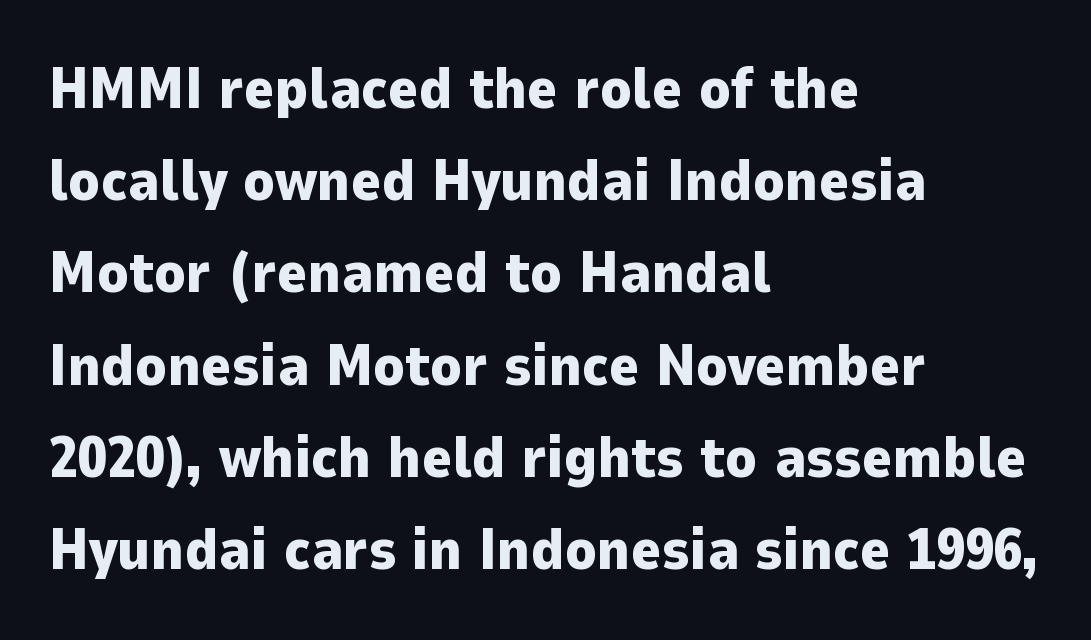
The image shows 58 px heavy sans-serif type, upright; set left-aligned, normal line spacing (1.59x), normal letter spacing, not underlined; low stroke contrast and a medium x-height.
